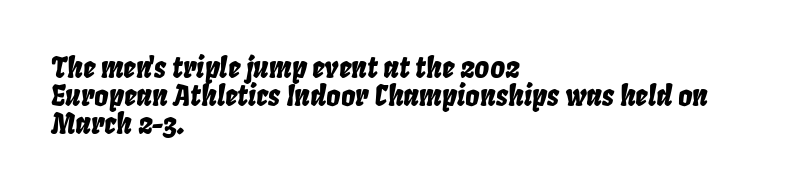
{"italic": "yes", "lean": "right", "slant_degrees": 8, "width": "condensed", "stroke_contrast": "low", "x_height": "large", "monospaced": "no", "underline": "no", "align": "left", "line_spacing": "tight", "line_spacing_ratio": 1.0, "letter_spacing": "normal", "letter_spacing_em": 0.0, "glyph_px": 28}
